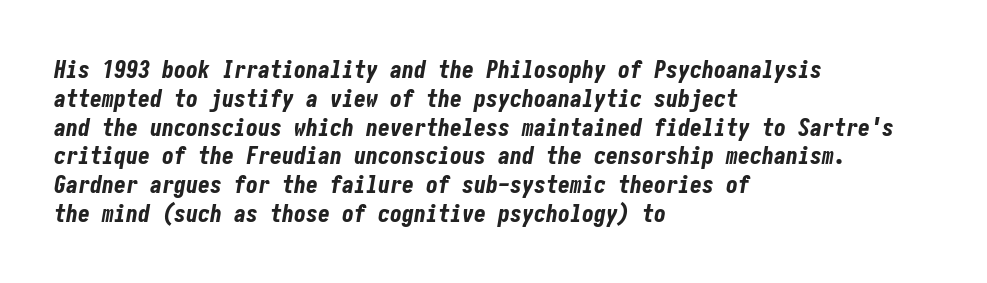
Q: Is the text bold? A: Yes.
Q: Is the text italic (slanted)? A: Yes, it leans right by about 10 degrees.
Q: Is the text underlined? A: No.
Q: How is the paragraph aligned? A: Left-aligned.
Q: Is the spacing between letters normal or unusually wide? A: Normal.
